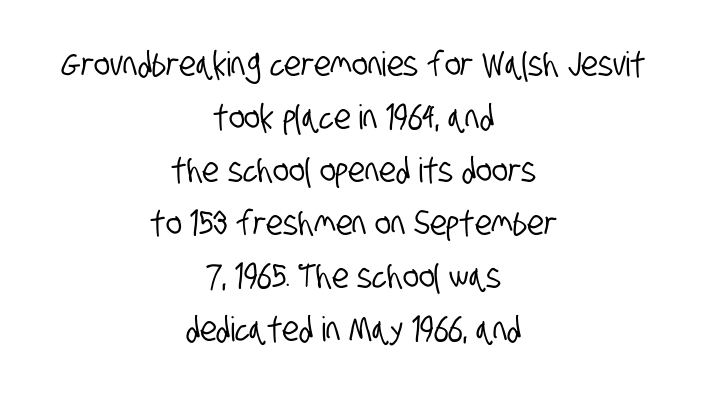
{"serif": "no", "width": "condensed", "stroke_contrast": "low", "x_height": "large", "monospaced": "no", "underline": "no", "align": "center", "line_spacing": "normal", "line_spacing_ratio": 1.56, "letter_spacing": "normal", "letter_spacing_em": 0.0, "glyph_px": 34}
